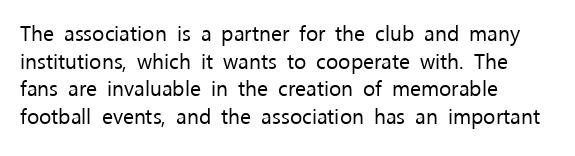
Every stem runs plumb, perpendicular to the baseline. Leftover space on each line is placed entirely after the last word. Check the space under the baseline: it is left empty. This reads as an unemphasized weight, regular at the heaviest. Caption: standard tracking, unaltered.
